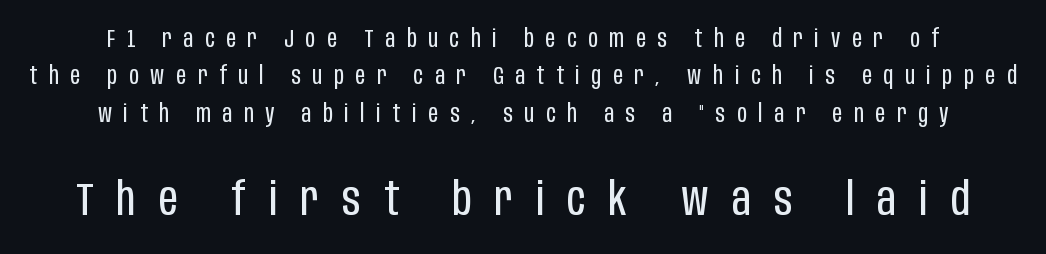
Rendered with straight, roman letterforms. Regular leading. Serifs: no, the terminals of the letterforms are clean. Beneath every word, the page is bare. Honestly, the letter spacing is so wide it's the main thing you notice.
